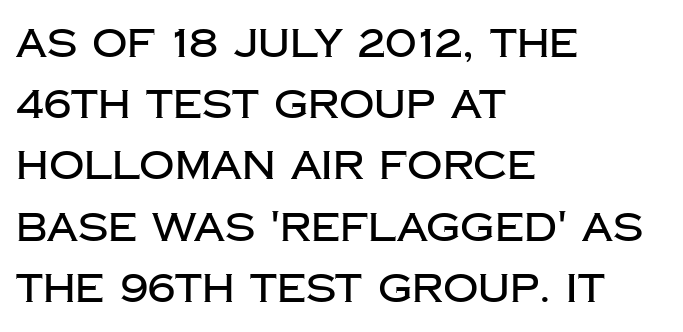
The image shows 39 px sans-serif type, upright; set left-aligned, normal line spacing (1.57x), normal letter spacing, not underlined; low stroke contrast and a large x-height.
